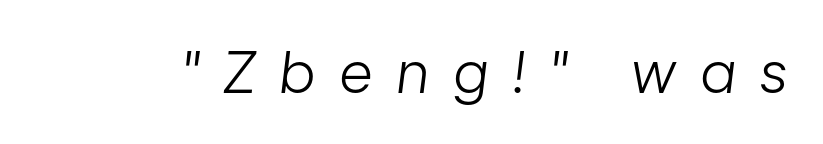
{"italic": "yes", "lean": "right", "slant_degrees": 7, "bold": "no", "weight": "light", "width": "condensed", "stroke_contrast": "low", "x_height": "medium", "monospaced": "no", "underline": "no", "letter_spacing": "wide", "letter_spacing_em": 0.44, "glyph_px": 57}
